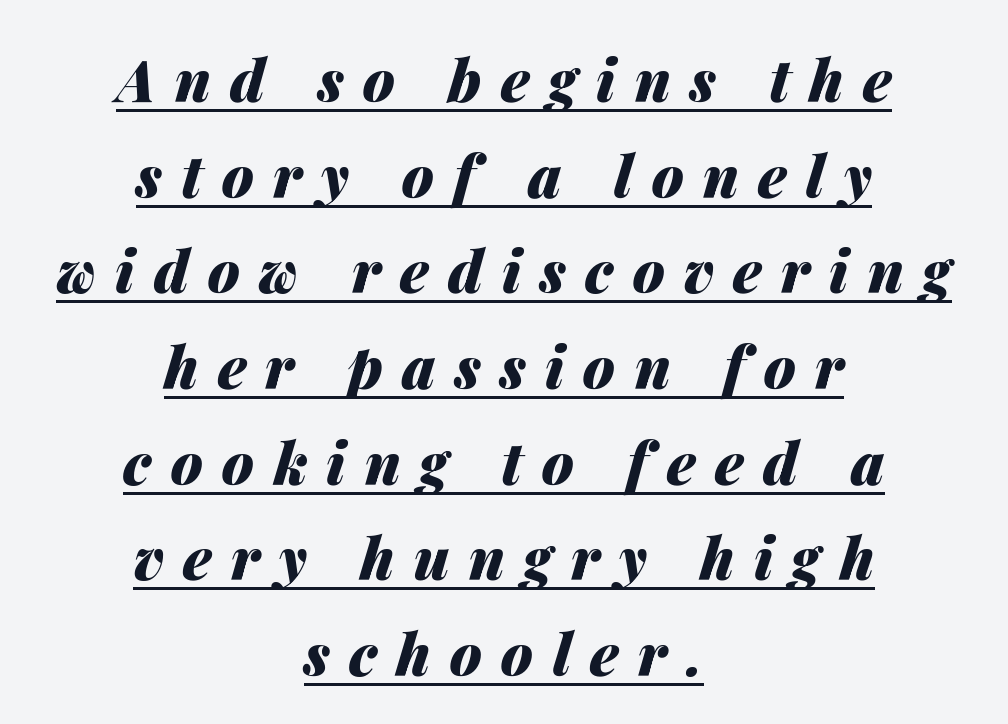
Observe the wide spacing: letters keep a clear distance from each other. Decoration check: the copy is underlined. A typesetter would call this proportional, since set widths differ per character. Students, observe: this is what conventionally led text looks like. The sample has been set heavy, in full bold. The text carries the slant typical of an italic or oblique font.
